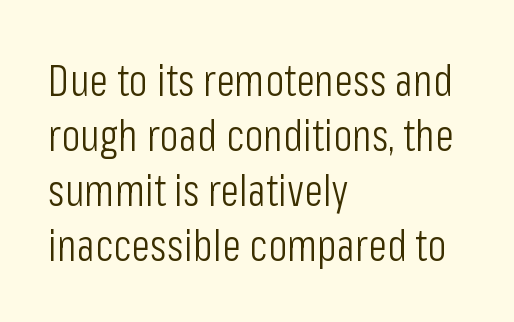
{"serif": "no", "italic": "no", "bold": "no", "weight": "light", "width": "condensed", "stroke_contrast": "low", "x_height": "medium", "monospaced": "no", "underline": "no", "align": "left", "line_spacing": "normal", "line_spacing_ratio": 1.25, "letter_spacing": "normal", "letter_spacing_em": 0.0, "glyph_px": 44}
